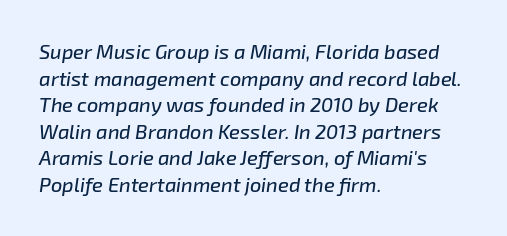
Q: Is the text italic (slanted)? A: Yes, it leans right by about 8 degrees.
Q: Is the text underlined? A: No.
Q: How is the paragraph aligned? A: Left-aligned.
Q: Is the spacing between letters normal or unusually wide? A: Normal.
Q: Is the spacing between lines tight, normal or loose? A: Normal.
